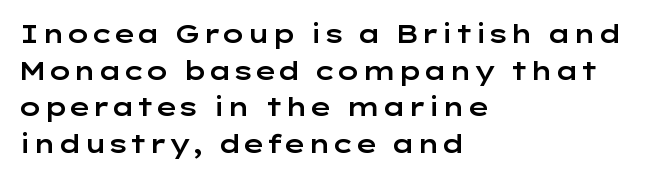
Q: Is the text italic (slanted)? A: No, it is upright.
Q: Is the text underlined? A: No.
Q: How is the paragraph aligned? A: Left-aligned.
Q: Is the spacing between letters normal or unusually wide? A: Normal.
Q: Is the spacing between lines tight, normal or loose? A: Normal.
